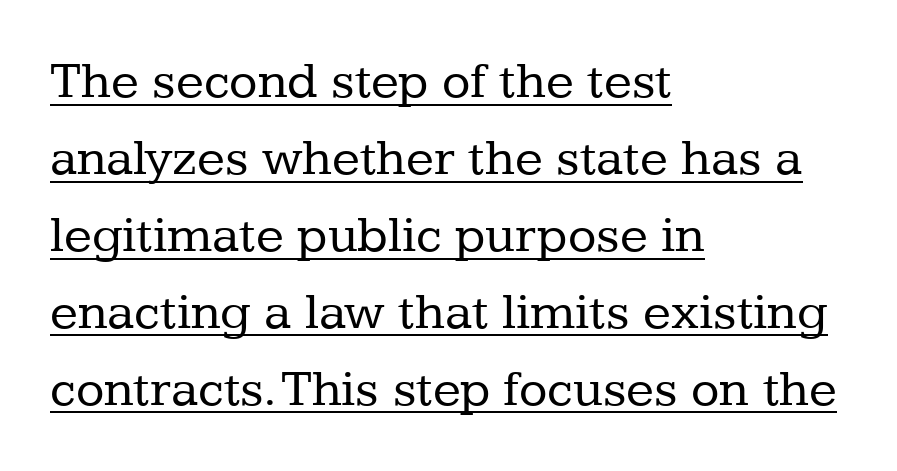
The image shows 52 px regular-weight serif type, upright; set left-aligned, normal line spacing (1.48x), normal letter spacing, underlined; low stroke contrast and a medium x-height.
